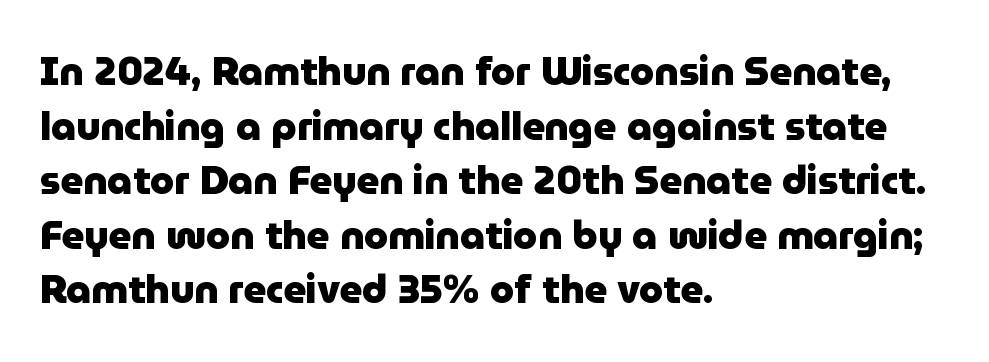
The letters carry no serifs — their stems end cleanly without finishing strokes. You could not count columns in this text — the font is proportionally spaced. Notice how the passage keeps a crisp vertical edge on the left only. The face used here has the dense, thick strokes of a bold. The string is rendered with underlining switched off. The passage shown has conventional tracking throughout.
